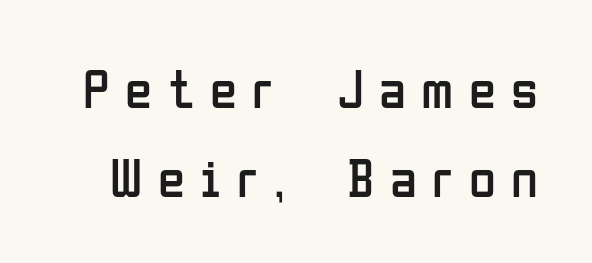
Is there much room between lines? A standard amount, neither cramped nor airy. Glyph-to-glyph distance is far greater than everyday printed text. Proportional: the letters do not fall into vertical columns. The font is comparable to plain body text, perhaps lighter. Examine the stroke ends and you'll find no serifs. Rule under the text: the space is simply empty.
